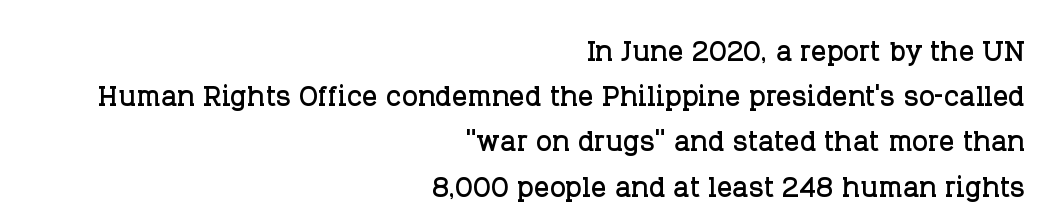
Q: Is the text italic (slanted)? A: No, it is upright.
Q: Is the typeface a serif or a sans-serif typeface? A: Serif.
Q: Is the text underlined? A: No.
Q: How is the paragraph aligned? A: Right-aligned.
Q: Is the spacing between letters normal or unusually wide? A: Normal.
Q: Width (condensed, normal, or wide)? A: Normal.
Q: Stroke contrast? A: Low.
Q: x-height? A: Large.
Q: Monospaced? A: No.
